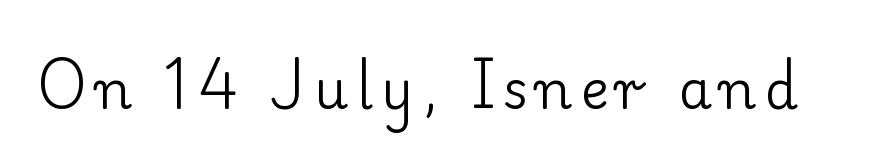
{"serif": "yes", "italic": "no", "bold": "no", "weight": "regular", "width": "normal", "stroke_contrast": "low", "x_height": "small", "monospaced": "no", "underline": "no", "glyph_px": 53}
